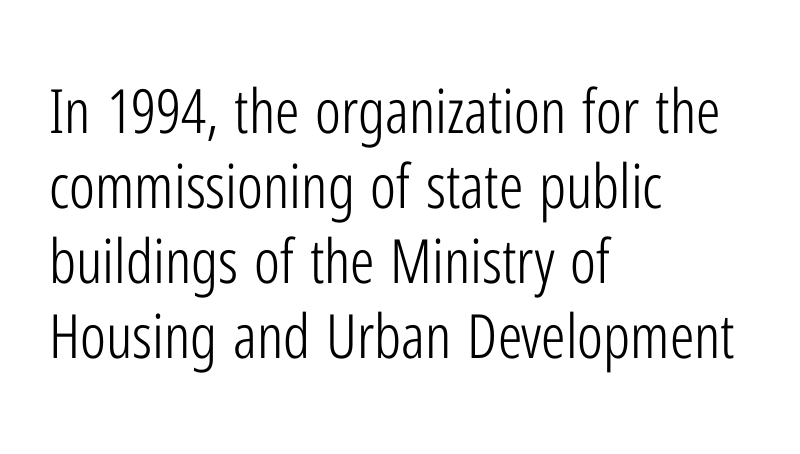
The image shows 61 px light, condensed sans-serif type, upright; set left-aligned, line spacing 1.23x, normal letter spacing, not underlined; low stroke contrast and a medium x-height.
